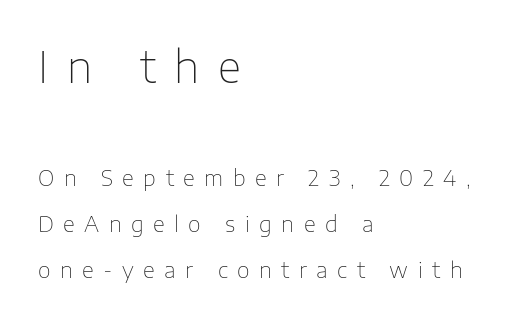
The lettering holds an erect, upright posture throughout. These lines are composed in type without serifs. The foot of each line stays bare and open. The tracking jumps out immediately: characters are airy and widely separated. Weight: not bold — regular or lighter. One glance says open: line gaps are wider than usual.
